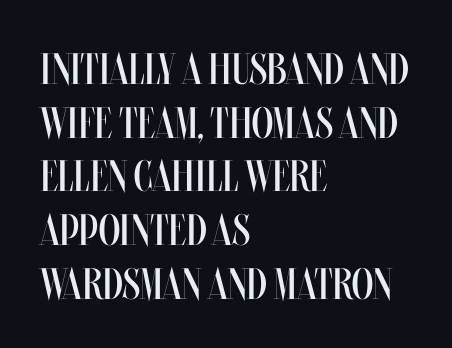
Any mark beneath the type? The region is blank. The face used here is rendered with its standard letterfit. The lines are quadded left. The passage shown is typed in a proportional face where columns would drift. This sample uses an upright cut, with every glyph sitting square on the baseline. The letterforms sit at book weight or below.
